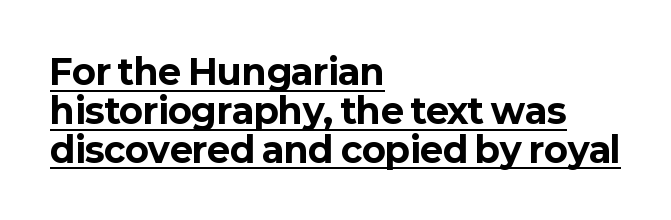
The typeface chosen for these lines omits serifs. The typesetter has applied underlining to the passage shown. A classic flush-left, rag-right setting is used for this passage. Vertical spacing — tight. Heft: maximum for text — a bold.
